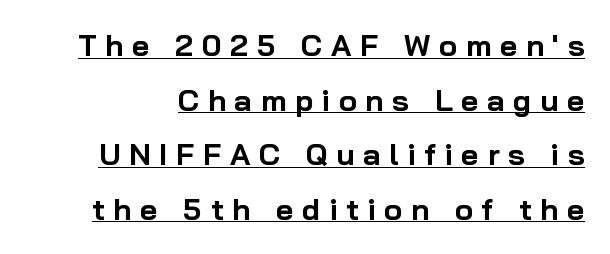
Q: Is the text bold? A: Yes.
Q: Is the text italic (slanted)? A: No, it is upright.
Q: Is the typeface a serif or a sans-serif typeface? A: Sans-serif.
Q: Is the text underlined? A: Yes.
Q: Is the spacing between letters normal or unusually wide? A: Unusually wide.
Q: Width (condensed, normal, or wide)? A: Normal.
Q: Stroke contrast? A: Low.
Q: x-height? A: Medium.
Q: Monospaced? A: No.
